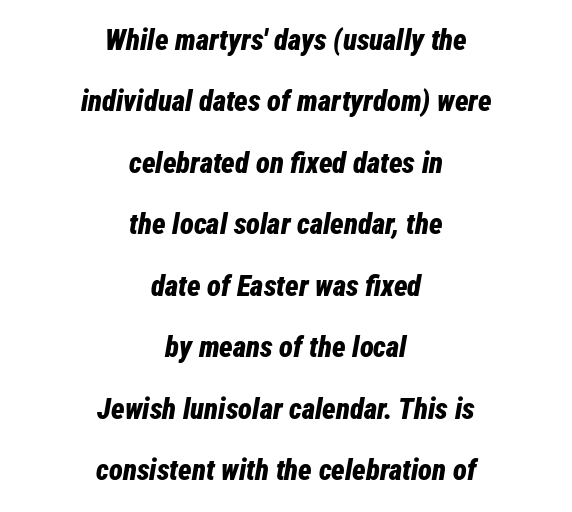
{"italic": "yes", "lean": "right", "slant_degrees": 12, "bold": "yes", "weight": "bold", "width": "condensed", "stroke_contrast": "low", "x_height": "medium", "monospaced": "no", "underline": "no", "align": "center", "line_spacing": "loose", "line_spacing_ratio": 2.12, "letter_spacing": "normal", "letter_spacing_em": 0.0, "glyph_px": 29}
